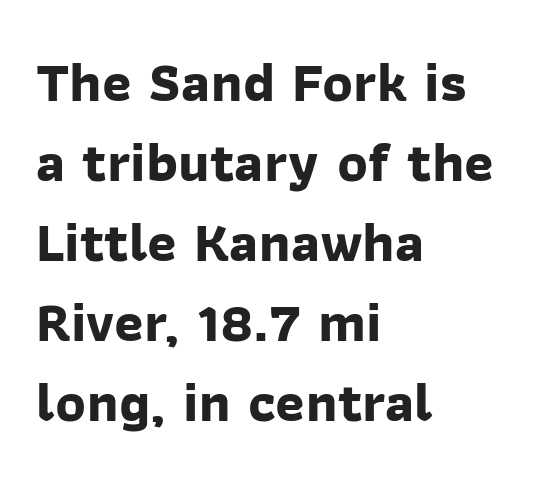
Clear beneath every line of the passage. These lines are rendered in a variable-pitch font. Notice how descenders clear the ascenders below comfortably — that's standard leading. Strong, thick strokes mark this as bold type. This sample uses a sans-serif face. Horizontally, the lines are justified to the leading edge only.
